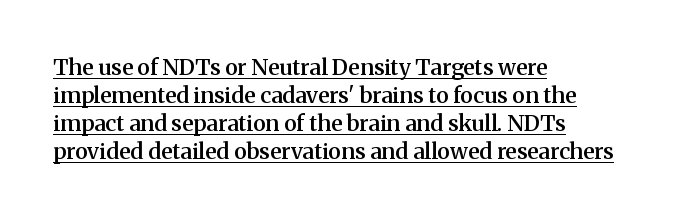
The specimen includes a rule beneath the text block's lines. The face used here is rendered with its standard letterfit. Heft: intermediate — a semibold. These lines sit exactly where default settings would place them.
